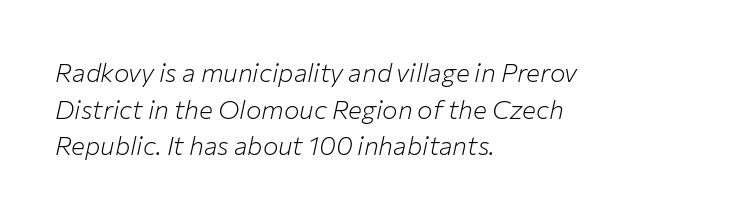
Q: Is the text bold? A: No.
Q: Is the text italic (slanted)? A: Yes, it leans right by about 12 degrees.
Q: Is the text underlined? A: No.
Q: How is the paragraph aligned? A: Left-aligned.
Q: Is the spacing between letters normal or unusually wide? A: Normal.
Q: Is the spacing between lines tight, normal or loose? A: Normal.
